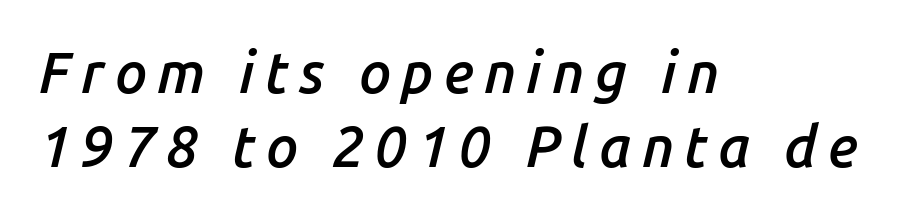
Set as a demibold, roughly 600 on the weight scale. The passage is arranged the way most books set body copy — flush left. Notice how descenders clear the ascenders below comfortably — that's standard leading. Posture: slanted.
